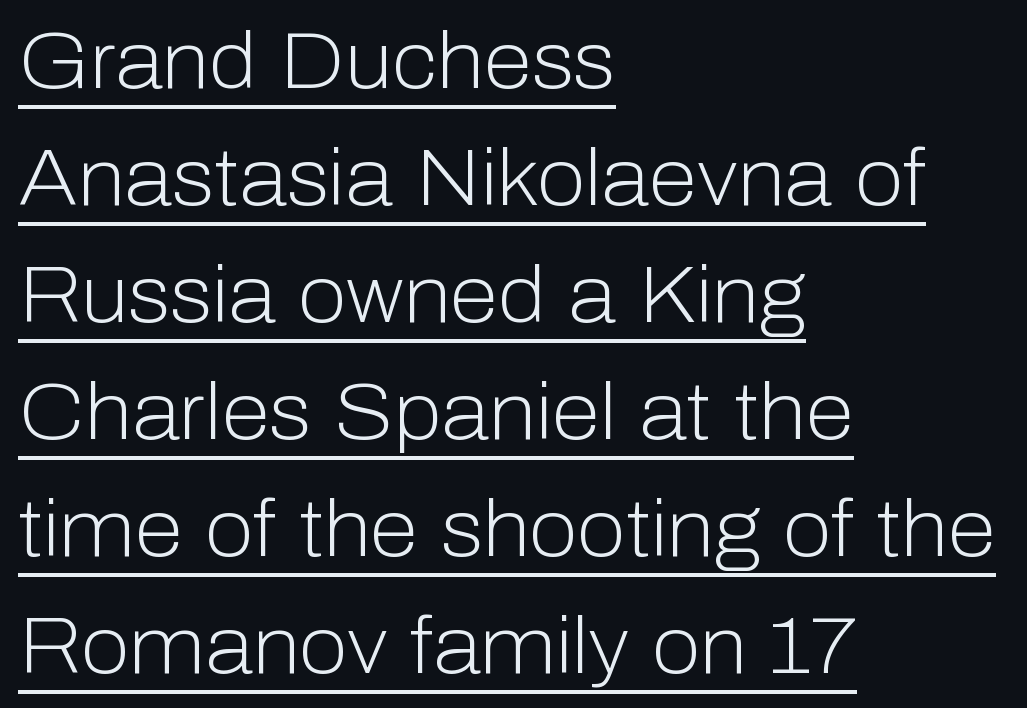
The passage shown stacks its lines at a standard gap. The cut favours lightness, reaching ordinary text weight at its darkest. Here the glyphs are tracked normally, forming tight word shapes. Posture: straight, roman, zero tilt.
